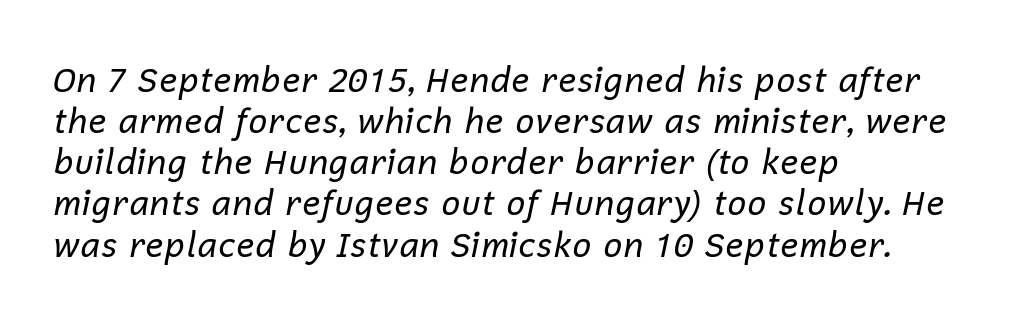
{"italic": "yes", "lean": "right", "slant_degrees": 12, "bold": "no", "weight": "regular", "width": "normal", "stroke_contrast": "low", "x_height": "medium", "monospaced": "no", "underline": "no", "align": "left", "line_spacing_ratio": 1.21, "letter_spacing": "normal", "letter_spacing_em": 0.0, "glyph_px": 34}
